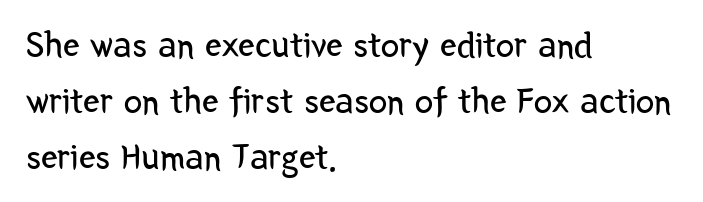
Q: Is the text bold? A: No.
Q: Is the text italic (slanted)? A: No, it is upright.
Q: Is the typeface a serif or a sans-serif typeface? A: Sans-serif.
Q: Is the text underlined? A: No.
Q: How is the paragraph aligned? A: Left-aligned.
Q: Is the spacing between letters normal or unusually wide? A: Normal.
Q: Is the spacing between lines tight, normal or loose? A: Normal.
Q: Width (condensed, normal, or wide)? A: Condensed.
Q: Stroke contrast? A: Low.
Q: x-height? A: Medium.
Q: Monospaced? A: No.
